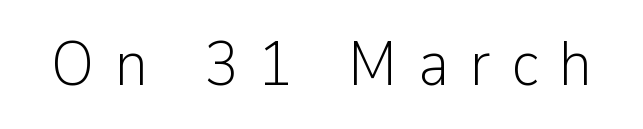
Q: Is the text bold? A: No.
Q: Is the text italic (slanted)? A: No, it is upright.
Q: Is the typeface a serif or a sans-serif typeface? A: Sans-serif.
Q: Is the text underlined? A: No.
Q: Is the spacing between letters normal or unusually wide? A: Unusually wide.
Q: Width (condensed, normal, or wide)? A: Normal.
Q: Stroke contrast? A: Low.
Q: x-height? A: Medium.
Q: Monospaced? A: No.
